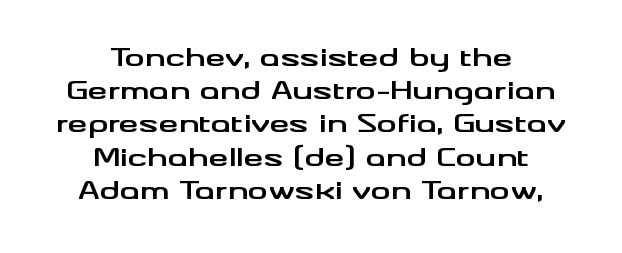
{"italic": "no", "bold": "yes", "underline": "no", "align": "center", "line_spacing": "normal", "line_spacing_ratio": 1.33, "letter_spacing": "normal", "letter_spacing_em": 0.0, "glyph_px": 25}
